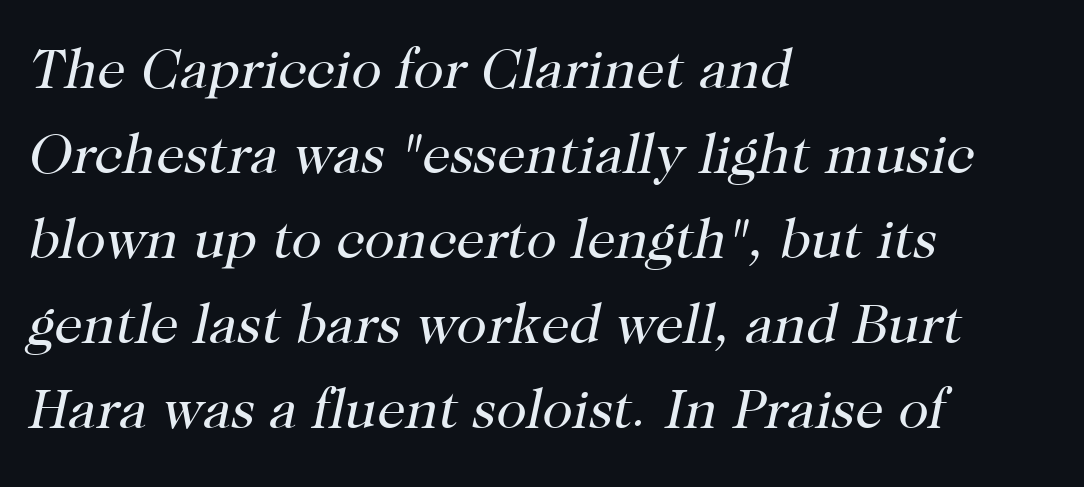
The letters are slanted; this is an italic face. One glance says typical: line gaps are just what's usual. A typesetter would label this face a serif. This reads as an unemphasized weight, regular at the heaviest. A bare baseline throughout the passage. Caption: standard tracking, unaltered.
